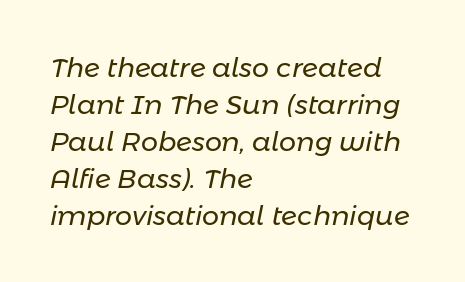
This rendering uses left alignment, leaving the right contour irregular. The type is set solid horizontally, with unmodified tracking. Compared with a typical body face, this is equally light or lighter still. The foot of each line stays bare and open. Looking at the ascenders, they clearly lean.
